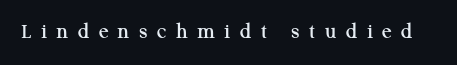
The image shows 23 px text type, upright; set unusually wide letter spacing (+0.41 em), not underlined.
